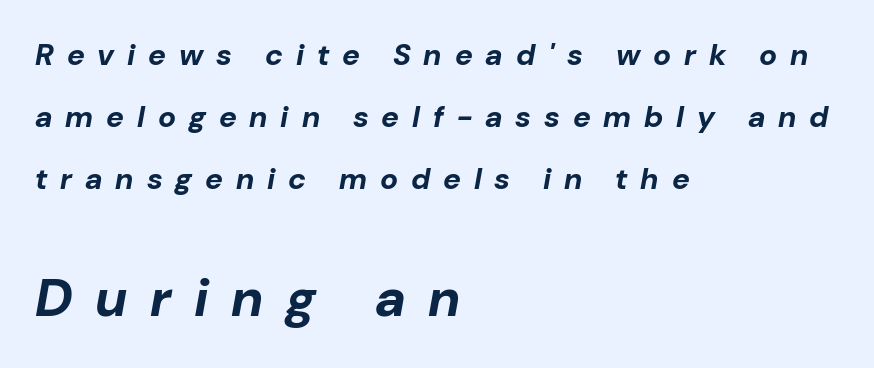
{"italic": "yes", "lean": "right", "slant_degrees": 10, "bold": "yes", "weight": "bold", "width": "normal", "stroke_contrast": "low", "x_height": "medium", "monospaced": "no", "underline": "no", "align": "left", "line_spacing": "loose", "line_spacing_ratio": 2.06, "letter_spacing": "wide", "letter_spacing_em": 0.43, "larger_block": "second", "size_ratio": 1.77, "glyph_px": 53}
